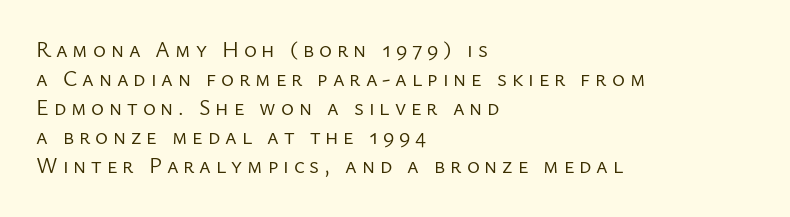
The image shows 22 px text type, upright; set left-aligned, normal line spacing (1.32x), unusually wide letter spacing (+0.22 em), not underlined.
